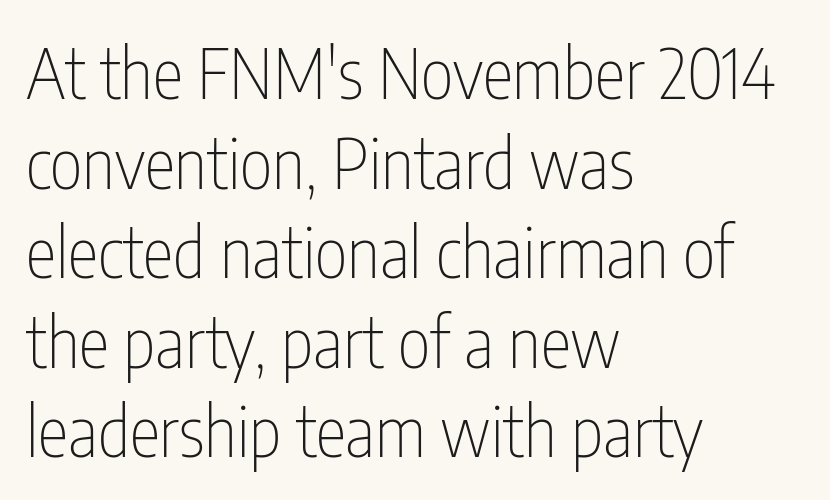
Type without underlining. The type family on display is of the sans-serif kind. The tracking reads as untouched default to a designer's eye. Each letter keeps its own natural width here, so spacing adapts to shape.
